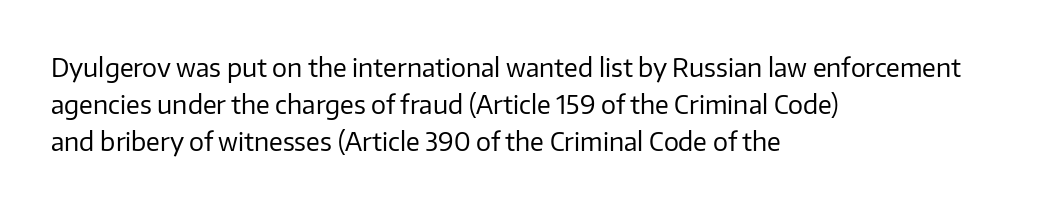
{"italic": "no", "bold": "no", "underline": "no", "align": "left", "line_spacing": "normal", "line_spacing_ratio": 1.49, "letter_spacing": "normal", "letter_spacing_em": 0.0, "glyph_px": 25}
